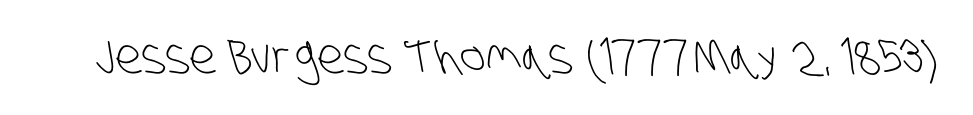
Character widths vary here, with narrow letters taking less room than wide ones. Descenders are the only things crossing below the line. Weight: regular or lighter. The designer went with a sans here, leaving each stem footless. Students, note that the glyphs here touch the page at normal intervals.
